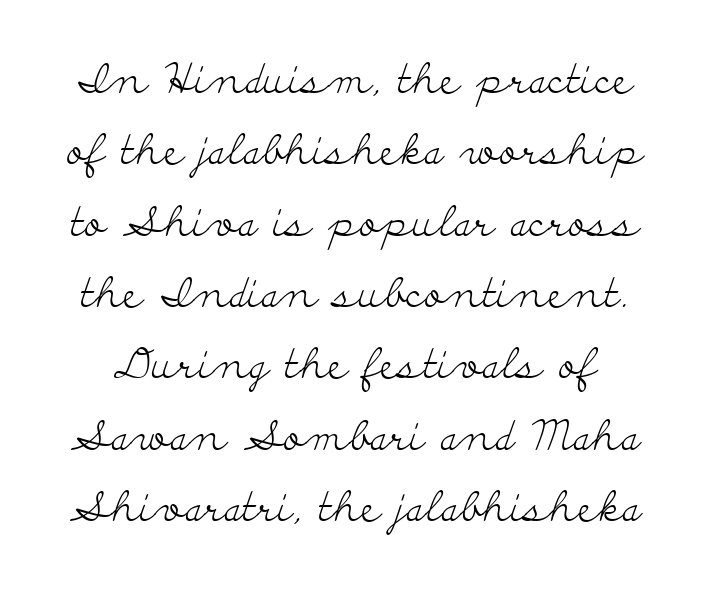
{"serif": "yes", "bold": "no", "weight": "light", "width": "wide", "stroke_contrast": "low", "x_height": "small", "monospaced": "no", "underline": "no", "line_spacing_ratio": 1.74, "letter_spacing": "normal", "letter_spacing_em": 0.0, "glyph_px": 41}
